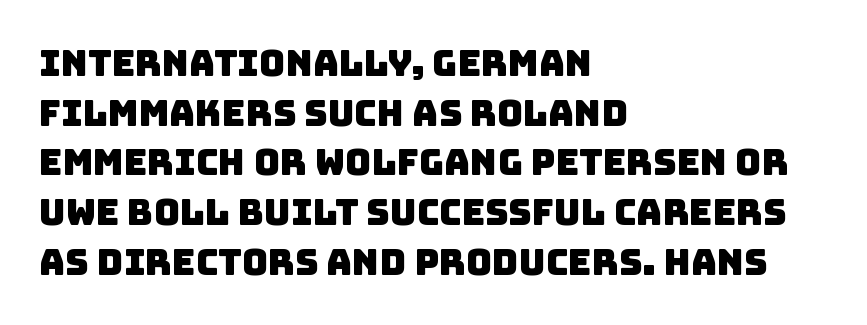
The image shows 36 px sans-serif type; set left-aligned, normal line spacing (1.38x), normal letter spacing, not underlined; low stroke contrast and a large x-height.
